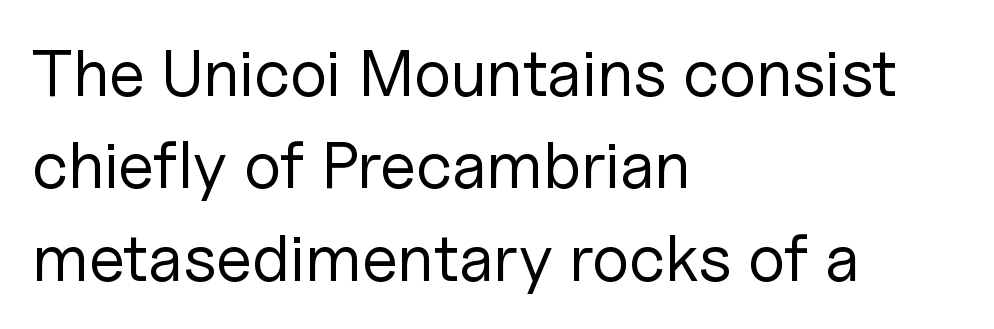
The image shows 66 px regular-weight sans-serif type, upright; set left-aligned, normal line spacing (1.4x), normal letter spacing, not underlined; low stroke contrast and a medium x-height.
